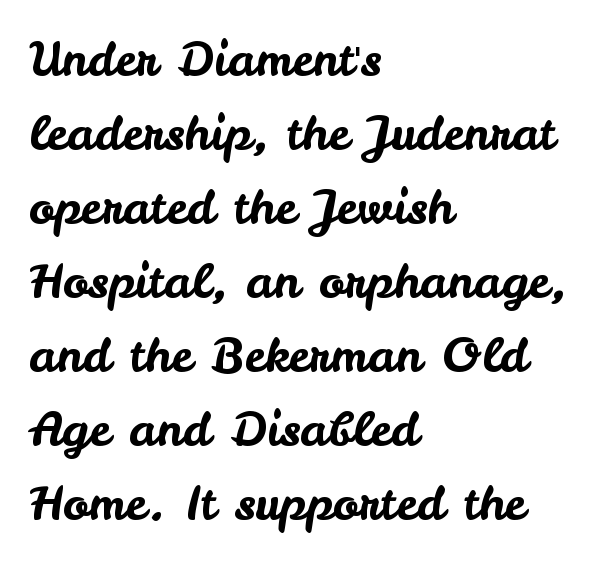
{"serif": "no", "width": "normal", "stroke_contrast": "low", "x_height": "small", "monospaced": "no", "underline": "no", "align": "left", "line_spacing": "normal", "line_spacing_ratio": 1.54, "letter_spacing": "normal", "letter_spacing_em": 0.0, "glyph_px": 48}
